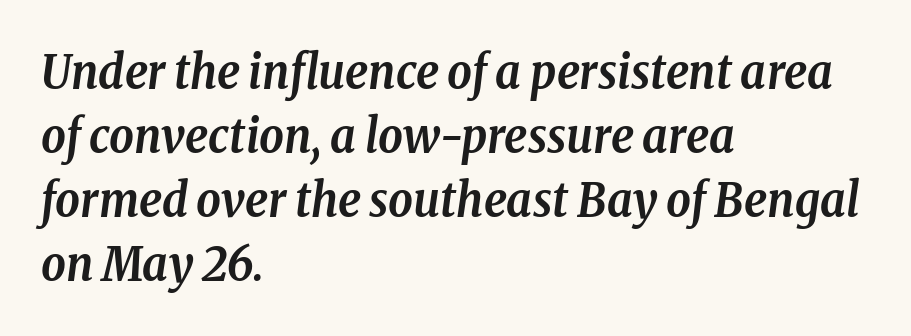
Q: Is the text bold? A: Yes.
Q: Is the text italic (slanted)? A: Yes, it leans right by about 8 degrees.
Q: Is the typeface a serif or a sans-serif typeface? A: Serif.
Q: Is the text underlined? A: No.
Q: How is the paragraph aligned? A: Left-aligned.
Q: Is the spacing between letters normal or unusually wide? A: Normal.
Q: Is the spacing between lines tight, normal or loose? A: Normal.
Q: Width (condensed, normal, or wide)? A: Condensed.
Q: Stroke contrast? A: Low.
Q: x-height? A: Medium.
Q: Monospaced? A: No.
